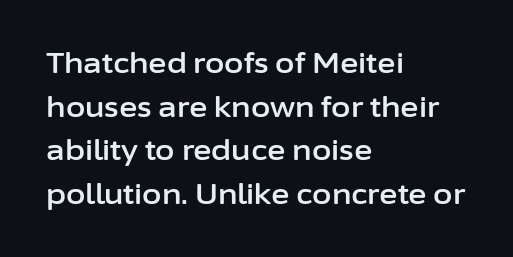
The image shows 28 px sans-serif type, upright; set left-aligned, normal line spacing (1.56x), normal letter spacing, not underlined; low stroke contrast and a medium x-height.
